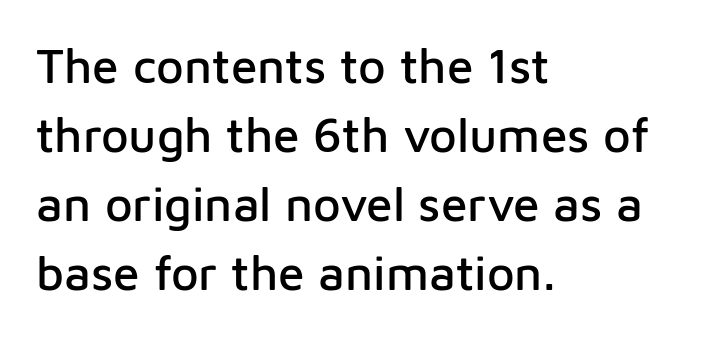
The image shows 48 px sans-serif type, upright; set left-aligned, normal line spacing (1.44x), normal letter spacing, not underlined; low stroke contrast and a medium x-height.
